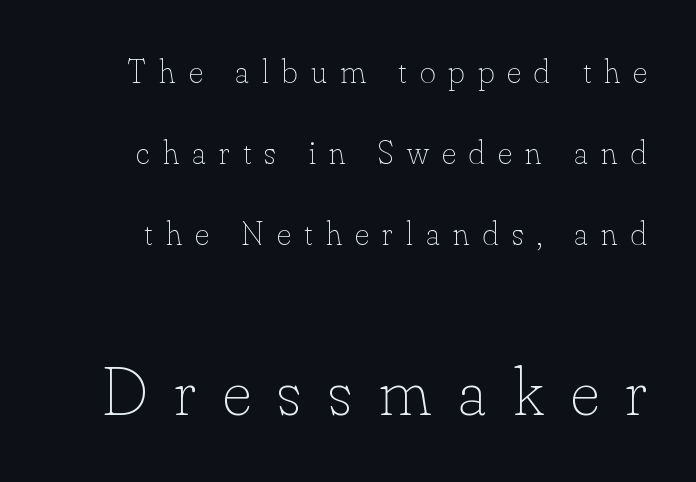
Each row of text sits above clean, open space. Which of the two is more prominent by size? The second, at the bottom. The typeface has the unassuming heft of standard copy or less. Style check: upright.
